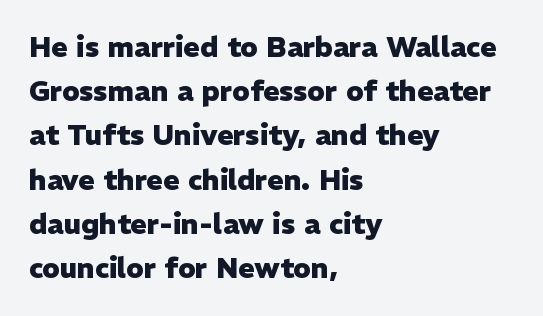
Characters follow at the spacing the type designer built in. Successive baselines arrive at the customary interval. These lines are rendered in a variable-pitch font. A student would call this left alignment; a typographer would say flush left, rag right. Clear beneath every line of the passage. The face used here is a sans, in the tradition of grotesques and geometrics.
